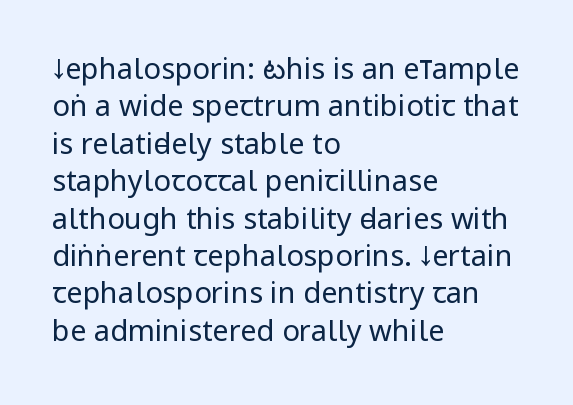
Q: Is the text bold? A: No.
Q: Is the text italic (slanted)? A: No, it is upright.
Q: Is the typeface a serif or a sans-serif typeface? A: Sans-serif.
Q: Is the text underlined? A: No.
Q: How is the paragraph aligned? A: Left-aligned.
Q: Is the spacing between letters normal or unusually wide? A: Normal.
Q: Is the spacing between lines tight, normal or loose? A: Normal.
Q: Width (condensed, normal, or wide)? A: Condensed.
Q: Stroke contrast? A: Low.
Q: x-height? A: Large.
Q: Monospaced? A: No.
